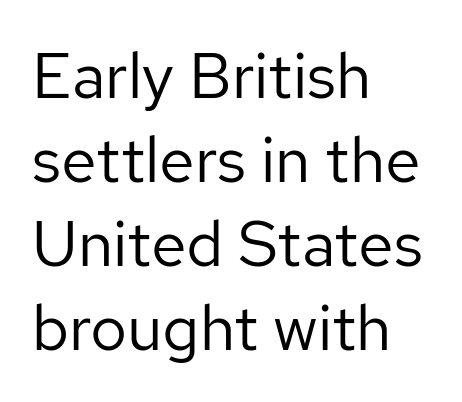
Q: Is the text bold? A: No.
Q: Is the text italic (slanted)? A: No, it is upright.
Q: Is the typeface a serif or a sans-serif typeface? A: Sans-serif.
Q: Is the text underlined? A: No.
Q: How is the paragraph aligned? A: Left-aligned.
Q: Is the spacing between letters normal or unusually wide? A: Normal.
Q: Is the spacing between lines tight, normal or loose? A: Normal.
Q: Width (condensed, normal, or wide)? A: Normal.
Q: Stroke contrast? A: Low.
Q: x-height? A: Medium.
Q: Monospaced? A: No.
